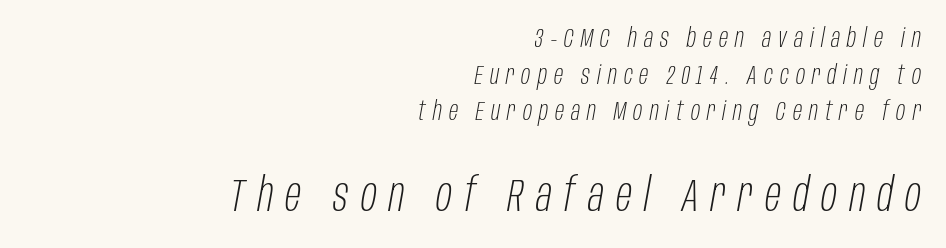
You get the small type first, then a jump to larger type. Unbolded letterforms with no extra heft. Bare-footed words on every line. Yep, that's italic — everything's leaning. The lines in this sample share a right terminus and differ only in where they begin.
